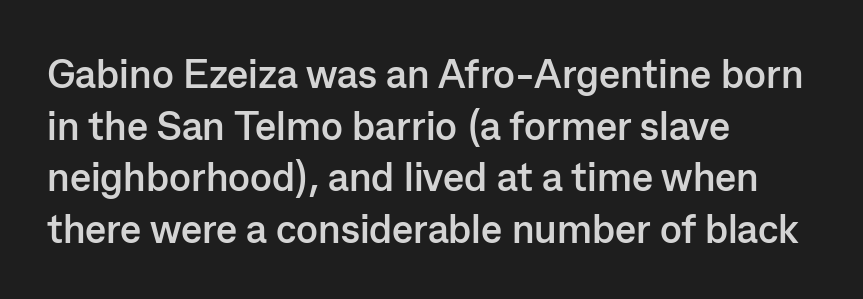
Note the varied advance widths — an 'i' is clearly narrower than an 'm'. The letters carry no serifs — their stems end cleanly without finishing strokes. The letters sit at their default tracking, neither squeezed nor spread. Where is the straight margin? On the left. Underlining? Definitely not there. Ascenders rise straight up at ninety degrees.
